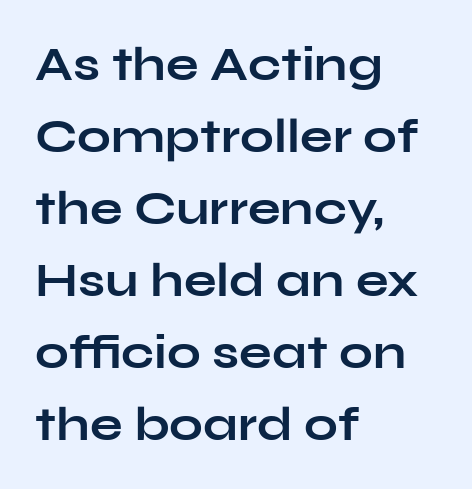
The image shows 48 px bold, wide sans-serif type, upright; set left-aligned, normal line spacing (1.5x), normal letter spacing, not underlined; low stroke contrast and a medium x-height.
